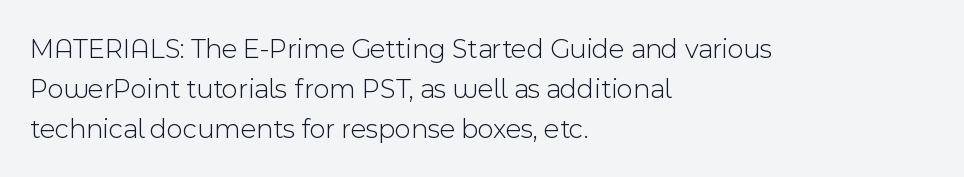
The line-height multiplier appears to be the usual default. Varying glyph widths throughout — classic text-font behaviour. Italic: no, the glyphs are upright roman. The string is rendered with underlining switched off. Is the stroke heavy? The answer is a plain regular-or-lighter. The type is set solid horizontally, with unmodified tracking.
